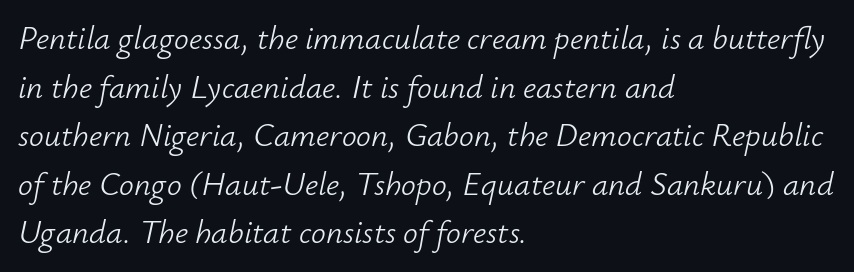
The image shows 33 px light type, italic (leaning right); set left-aligned, normal line spacing (1.47x), normal letter spacing, not underlined; low stroke contrast and a small x-height.
